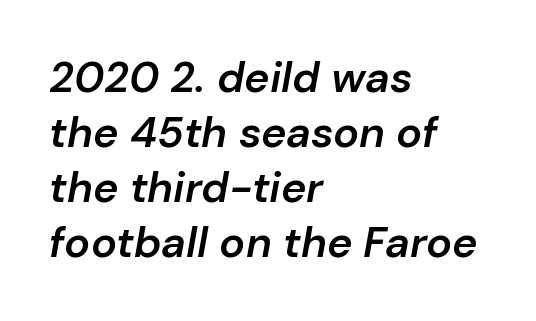
The image shows 43 px semibold type, italic (leaning right); set left-aligned, normal line spacing (1.28x), normal letter spacing, not underlined; low stroke contrast and a medium x-height.
